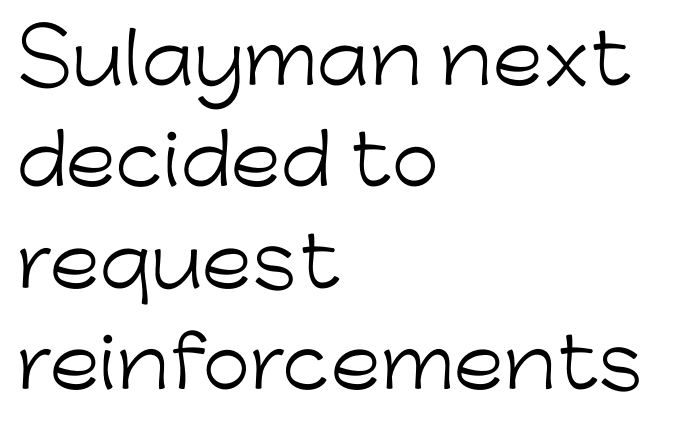
The image shows 69 px light sans-serif type, upright; set left-aligned, normal line spacing (1.47x), normal letter spacing, not underlined; low stroke contrast and a medium x-height.
